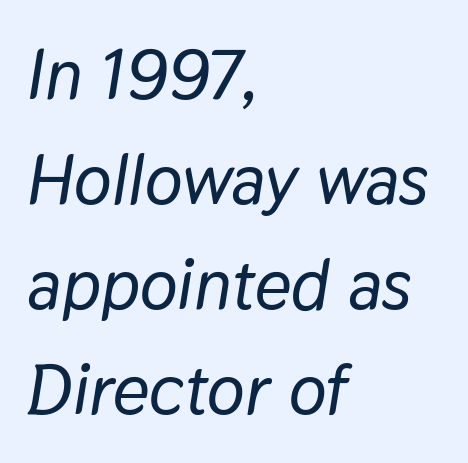
The image shows 71 px text type, italic (leaning right); set left-aligned, normal line spacing (1.48x), normal letter spacing, not underlined; low stroke contrast and a medium x-height.
